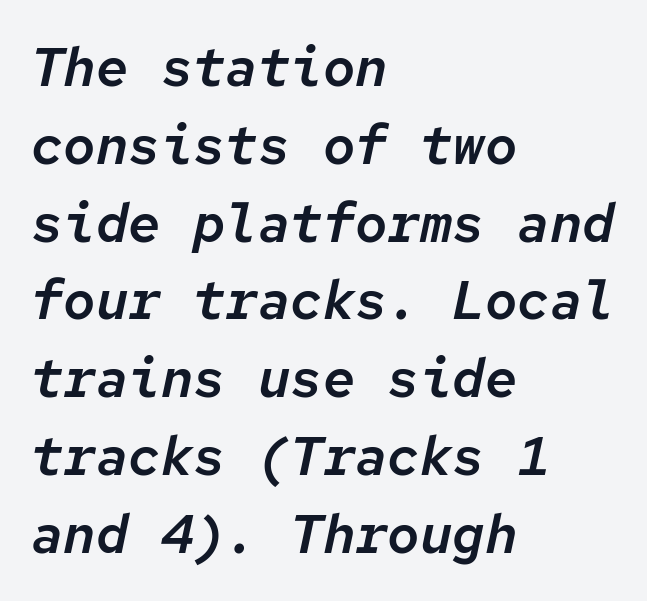
Q: Is the text italic (slanted)? A: Yes, it leans right by about 12 degrees.
Q: Is the text underlined? A: No.
Q: How is the paragraph aligned? A: Left-aligned.
Q: Is the spacing between letters normal or unusually wide? A: Normal.
Q: Is the spacing between lines tight, normal or loose? A: Normal.
Q: Width (condensed, normal, or wide)? A: Normal.
Q: Stroke contrast? A: Low.
Q: x-height? A: Medium.
Q: Monospaced? A: Yes.
